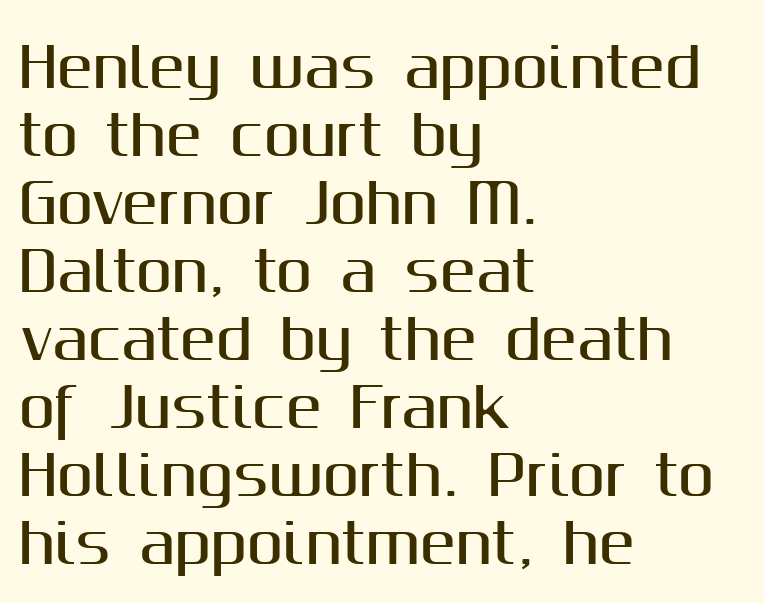
The image shows 54 px sans-serif type, upright; set left-aligned, normal line spacing (1.26x), normal letter spacing, not underlined; medium stroke contrast and a medium x-height.
